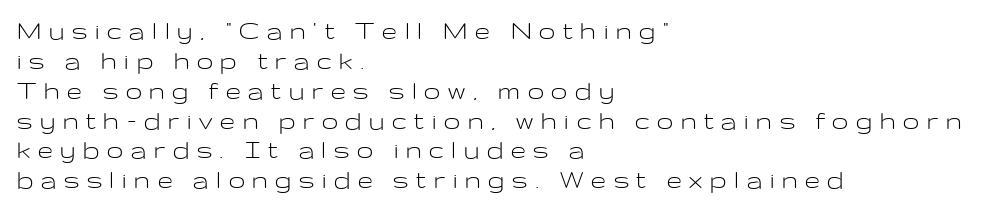
{"serif": "no", "italic": "no", "bold": "no", "weight": "light", "width": "wide", "stroke_contrast": "low", "x_height": "medium", "monospaced": "no", "underline": "no", "align": "left", "line_spacing": "tight", "line_spacing_ratio": 1.03, "letter_spacing": "wide", "letter_spacing_em": 0.27, "glyph_px": 29}
